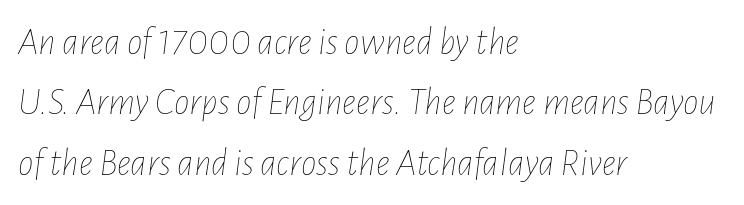
{"italic": "yes", "lean": "right", "slant_degrees": 7, "bold": "no", "weight": "thin", "width": "condensed", "stroke_contrast": "low", "x_height": "medium", "monospaced": "no", "underline": "no", "align": "left", "line_spacing": "normal", "line_spacing_ratio": 1.55, "letter_spacing": "normal", "letter_spacing_em": 0.0, "glyph_px": 39}
